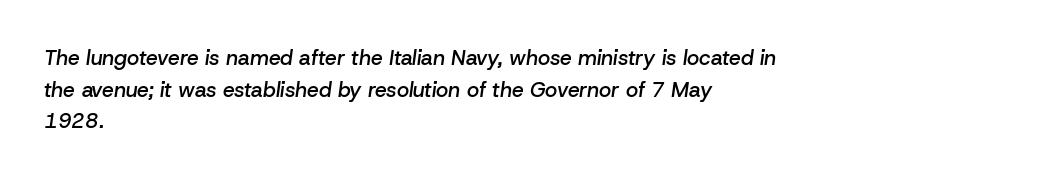
Honestly, the row spacing looks completely unremarkable. Lines of text with bare space underneath. The strokes are fattened partway — semibold, not bold. Compared with ordinary roman type, these characters are visibly tilted.
